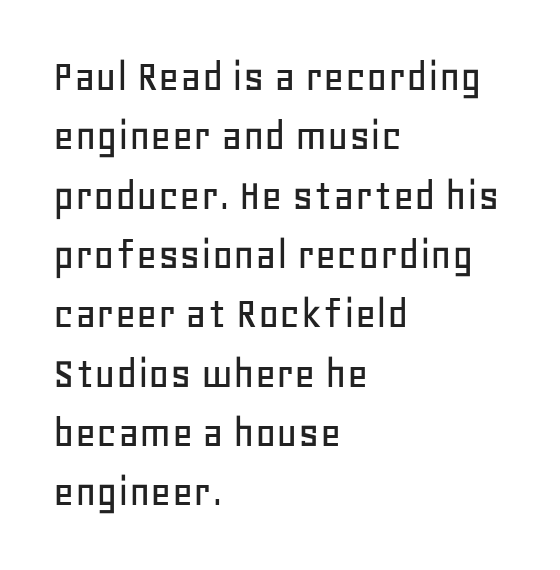
Every character sits straight up, as roman type does. Character widths vary here, with narrow letters taking less room than wide ones. Rows of type keep a routine distance in the vertical direction. Leftover space on each line is placed entirely after the last word. Descender tails drop into unmarked territory.
